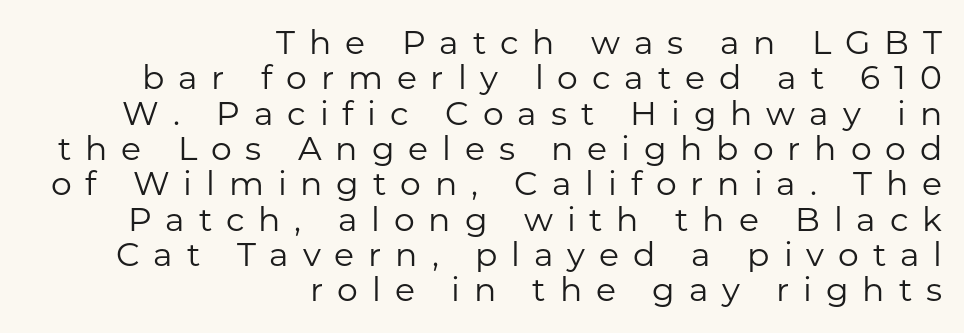
The image shows 33 px regular-weight sans-serif type, upright; set right-aligned, tight line spacing (1.07x), unusually wide letter spacing (+0.42 em), not underlined; low stroke contrast and a medium x-height.
